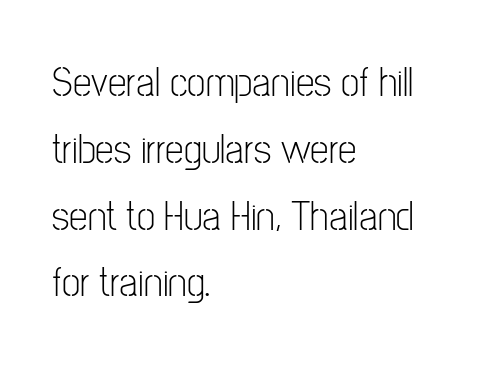
The image shows 42 px light, condensed sans-serif type, upright; set left-aligned, normal line spacing (1.59x), normal letter spacing, not underlined; low stroke contrast and a medium x-height.
